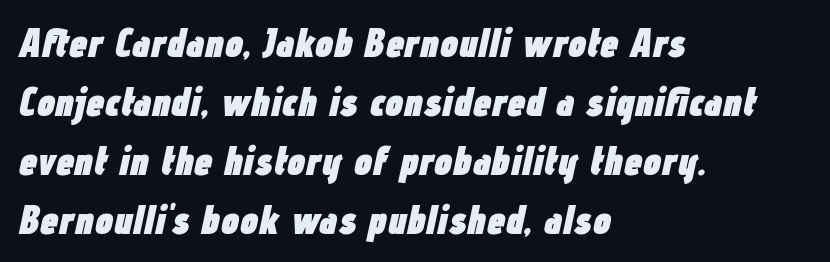
{"italic": "yes", "lean": "right", "slant_degrees": 12, "bold": "yes", "weight": "heavy", "width": "condensed", "stroke_contrast": "low", "x_height": "medium", "monospaced": "no", "underline": "no", "align": "left", "line_spacing": "normal", "line_spacing_ratio": 1.44, "letter_spacing": "normal", "letter_spacing_em": 0.0, "glyph_px": 41}
